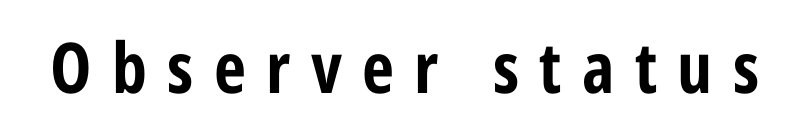
Q: Is the text bold? A: Yes.
Q: Is the text italic (slanted)? A: No, it is upright.
Q: Is the typeface a serif or a sans-serif typeface? A: Sans-serif.
Q: Is the text underlined? A: No.
Q: Is the spacing between letters normal or unusually wide? A: Unusually wide.
Q: Width (condensed, normal, or wide)? A: Condensed.
Q: Stroke contrast? A: Low.
Q: x-height? A: Medium.
Q: Monospaced? A: No.
